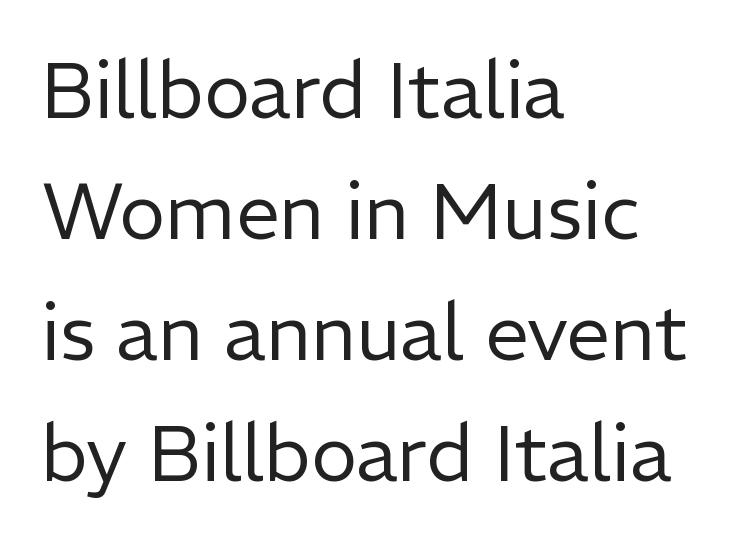
Q: Is the text bold? A: No.
Q: Is the text italic (slanted)? A: No, it is upright.
Q: Is the typeface a serif or a sans-serif typeface? A: Sans-serif.
Q: Is the text underlined? A: No.
Q: How is the paragraph aligned? A: Left-aligned.
Q: Is the spacing between letters normal or unusually wide? A: Normal.
Q: Is the spacing between lines tight, normal or loose? A: Normal.
Q: Width (condensed, normal, or wide)? A: Normal.
Q: Stroke contrast? A: Low.
Q: x-height? A: Medium.
Q: Monospaced? A: No.
